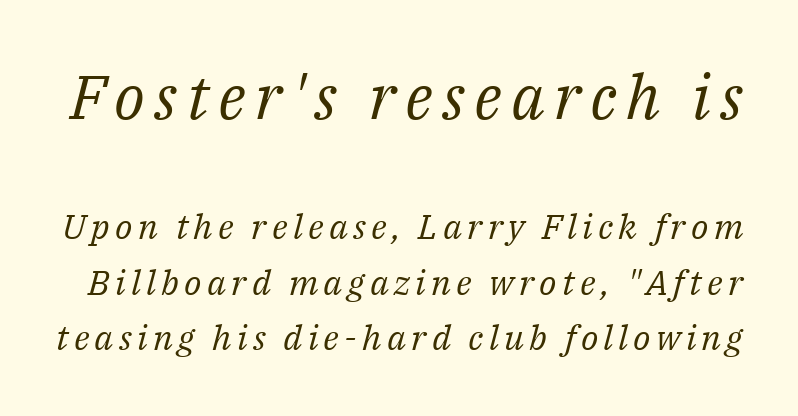
The initial chunk of copy outweighs the following chunk in type size. The line-height multiplier appears to be the usual default. Notice how the stems are inclined rather than vertical — that's the hallmark of italics. The letterforms sit at book weight or below. Here the designer chose a conventional face with non-uniform glyph widths.
